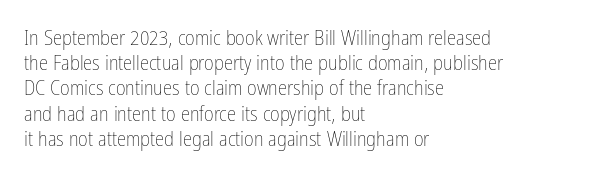
The image shows 21 px text type, upright; set left-aligned, line spacing 1.2x, normal letter spacing, not underlined.
